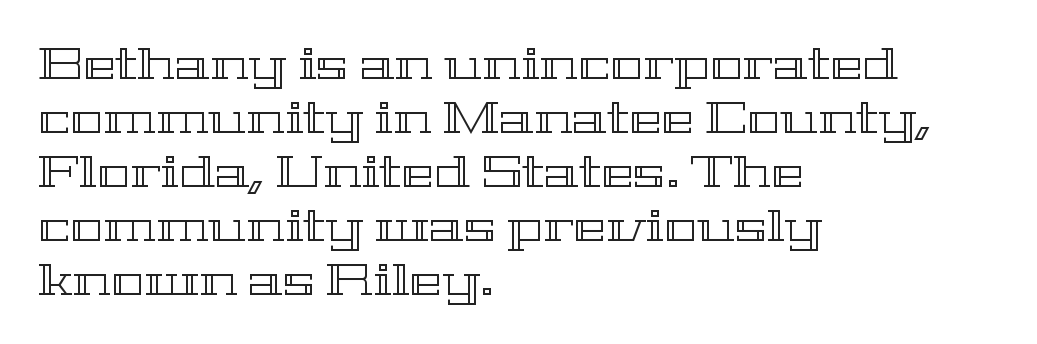
The image shows 44 px wide type, upright; set left-aligned, line spacing 1.23x, normal letter spacing, not underlined; a medium x-height.
